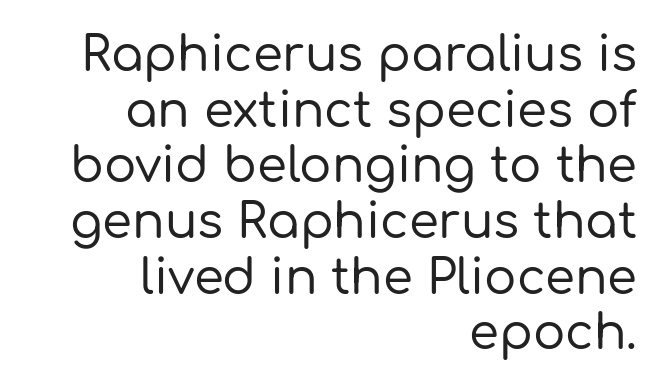
The image shows 48 px sans-serif type, upright; set right-aligned, line spacing 1.16x, normal letter spacing, not underlined; low stroke contrast and a medium x-height.
